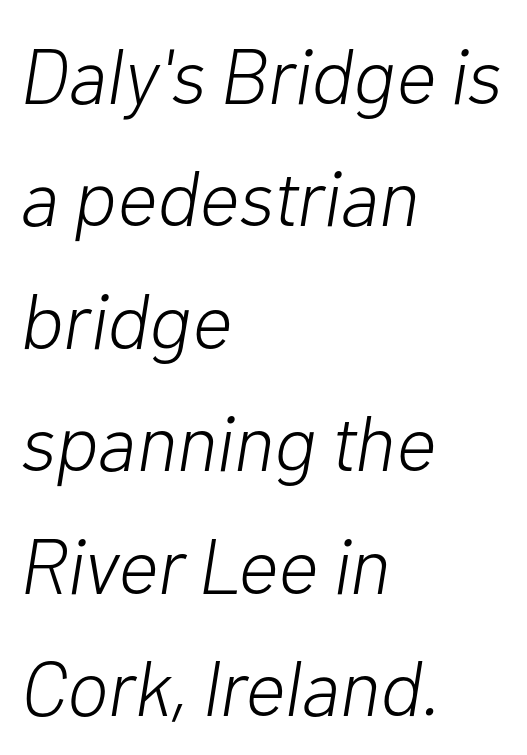
The typesetting does not lean heavy: it is not bold. Only glyphs here, with clear space below each row. The specimen reads as italic at a glance. The rendering uses a moderate line-height, typical for paragraphs. Spacing between characters is what you'd get straight out of the box. You could not count columns in this text — the font is proportionally spaced.
